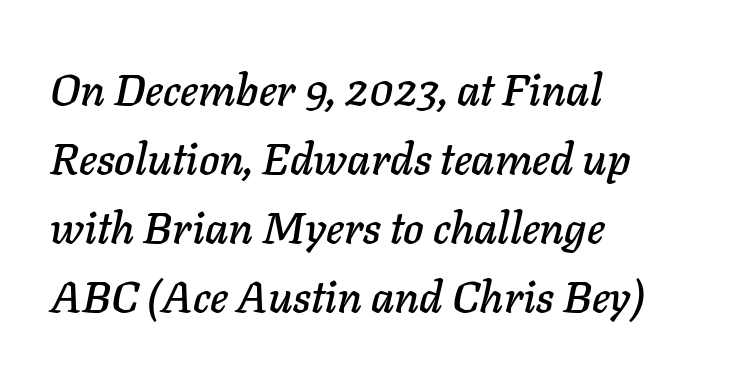
{"italic": "yes", "lean": "right", "slant_degrees": 11, "width": "normal", "stroke_contrast": "low", "x_height": "medium", "monospaced": "no", "underline": "no", "align": "left", "line_spacing": "normal", "line_spacing_ratio": 1.57, "letter_spacing": "normal", "letter_spacing_em": 0.0, "glyph_px": 44}
